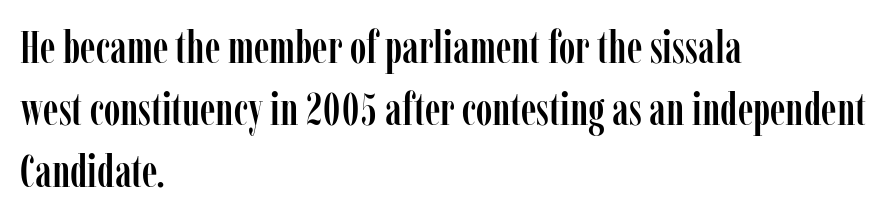
{"serif": "yes", "italic": "no", "width": "condensed", "stroke_contrast": "low", "x_height": "medium", "monospaced": "no", "underline": "no", "align": "left", "line_spacing": "normal", "line_spacing_ratio": 1.38, "letter_spacing": "normal", "letter_spacing_em": 0.0, "glyph_px": 45}
